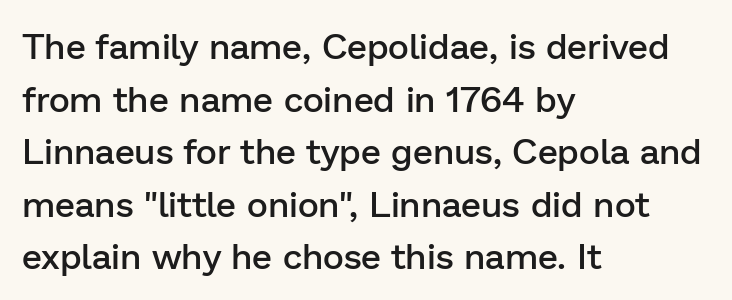
{"serif": "no", "italic": "no", "bold": "semi", "weight": "semibold", "width": "normal", "stroke_contrast": "low", "x_height": "medium", "monospaced": "no", "underline": "no", "align": "left", "line_spacing": "normal", "line_spacing_ratio": 1.46, "letter_spacing": "normal", "letter_spacing_em": 0.0, "glyph_px": 36}
